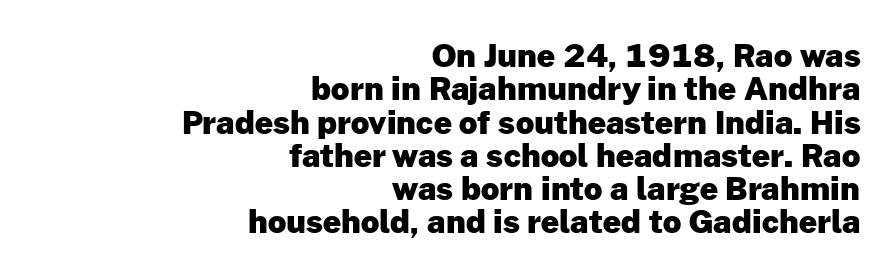
Designer's note — italics off, roman on. The gap between lines stays unmarked. Character widths vary here, with narrow letters taking less room than wide ones. Each letter's strokes conclude bluntly, with no projecting serifs.
